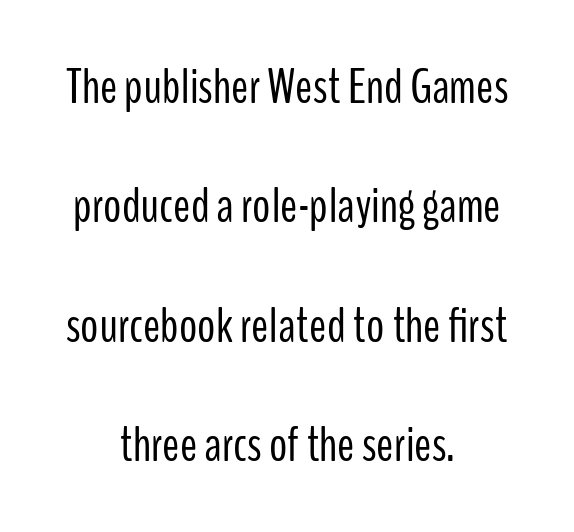
Q: Is the text bold? A: No.
Q: Is the text italic (slanted)? A: No, it is upright.
Q: Is the typeface a serif or a sans-serif typeface? A: Sans-serif.
Q: Is the text underlined? A: No.
Q: How is the paragraph aligned? A: Centered.
Q: Is the spacing between letters normal or unusually wide? A: Normal.
Q: Is the spacing between lines tight, normal or loose? A: Loose.
Q: Width (condensed, normal, or wide)? A: Condensed.
Q: Stroke contrast? A: Low.
Q: x-height? A: Medium.
Q: Monospaced? A: No.
